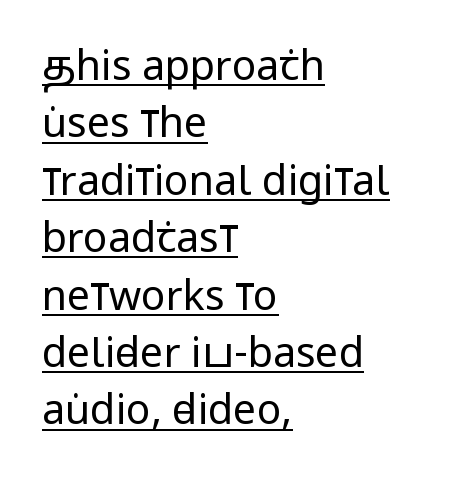
Q: Is the text bold? A: No.
Q: Is the text italic (slanted)? A: No, it is upright.
Q: Is the typeface a serif or a sans-serif typeface? A: Sans-serif.
Q: Is the text underlined? A: Yes.
Q: How is the paragraph aligned? A: Left-aligned.
Q: Is the spacing between letters normal or unusually wide? A: Normal.
Q: Is the spacing between lines tight, normal or loose? A: Normal.
Q: Width (condensed, normal, or wide)? A: Condensed.
Q: Stroke contrast? A: Low.
Q: x-height? A: Large.
Q: Monospaced? A: No.
